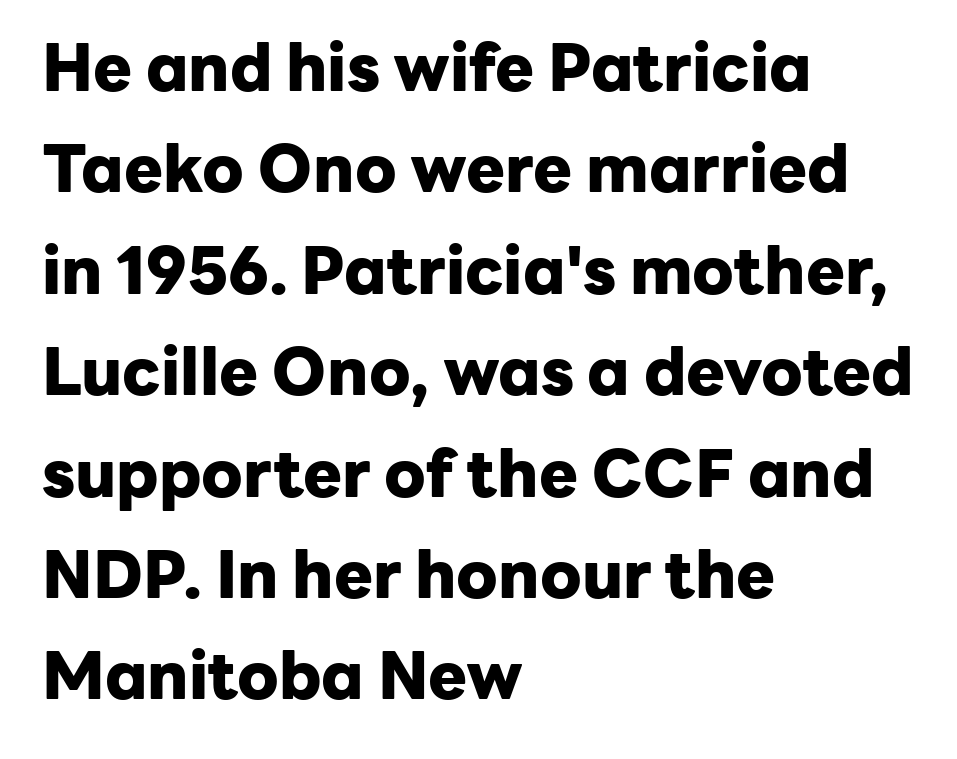
{"serif": "no", "italic": "no", "bold": "yes", "weight": "heavy", "width": "normal", "stroke_contrast": "low", "x_height": "medium", "monospaced": "no", "underline": "no", "align": "left", "line_spacing": "normal", "line_spacing_ratio": 1.56, "letter_spacing": "normal", "letter_spacing_em": 0.0, "glyph_px": 65}
